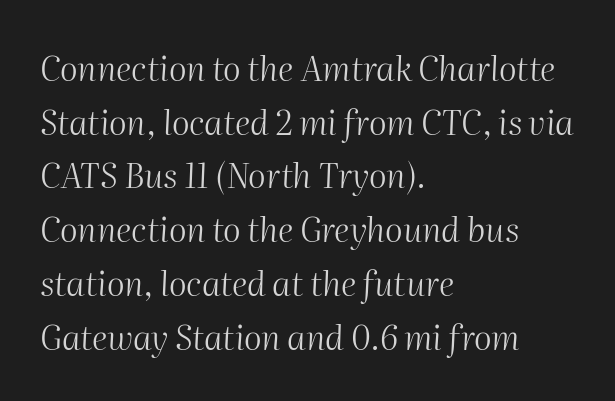
{"italic": "yes", "lean": "right", "slant_degrees": 2, "bold": "no", "weight": "light", "width": "normal", "stroke_contrast": "medium", "x_height": "medium", "monospaced": "no", "underline": "no", "align": "left", "line_spacing": "normal", "line_spacing_ratio": 1.58, "letter_spacing": "normal", "letter_spacing_em": 0.0, "glyph_px": 34}
